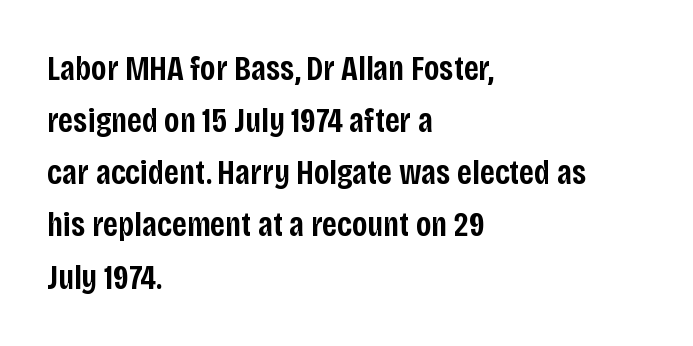
The specimen reads as upright at a glance. Casual observation: everything's shoved over to the left. These lines carry some extra weight — a demibold, not a full bold. Notice how descenders clear the ascenders below comfortably — that's standard leading.
